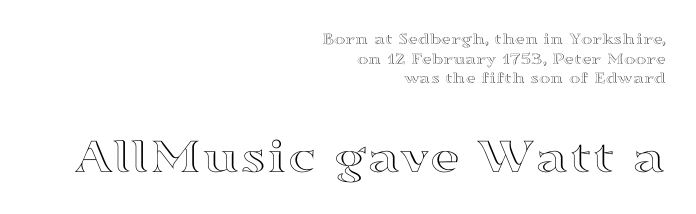
The image shows 52 px wide type, upright; set right-aligned, tight line spacing (1.15x), normal letter spacing, not underlined; the second (bottom) block is 3.06x larger; a medium x-height.
